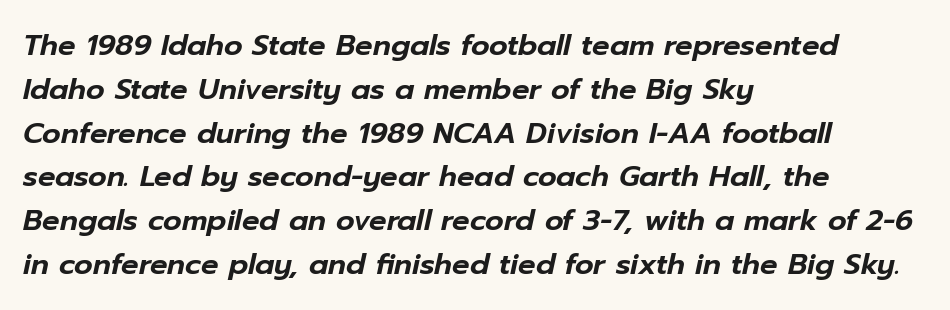
The image shows 29 px text type, italic (leaning right); set left-aligned, normal line spacing (1.51x), normal letter spacing, not underlined; low stroke contrast and a medium x-height.
